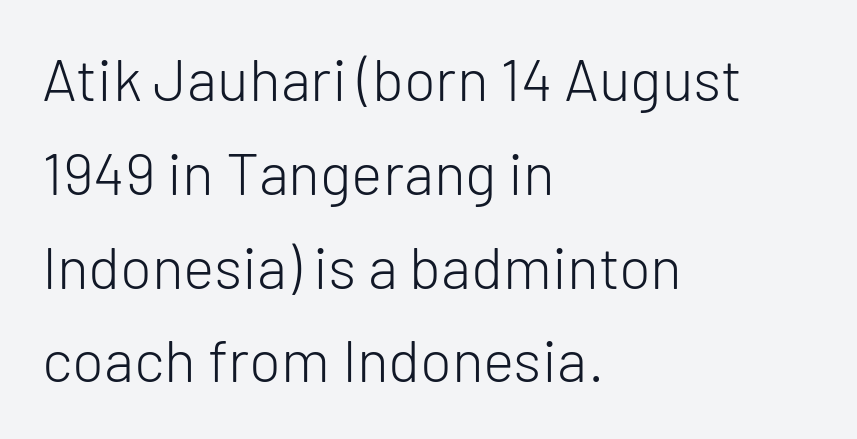
The image shows 59 px light sans-serif type, upright; set left-aligned, normal line spacing (1.59x), normal letter spacing, not underlined; low stroke contrast and a medium x-height.
